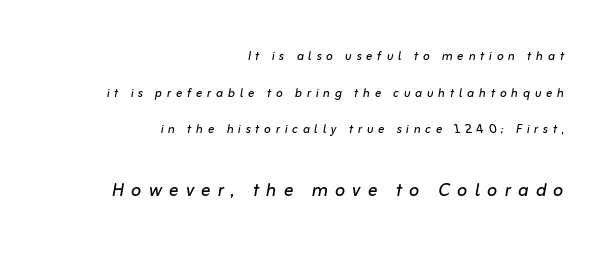
The typesetting does not lean heavy: it is not bold. You could fit nearly another row in the gap between these rows. Posture: slanted. The face used here appears at its bigger size in the lower chunk.
